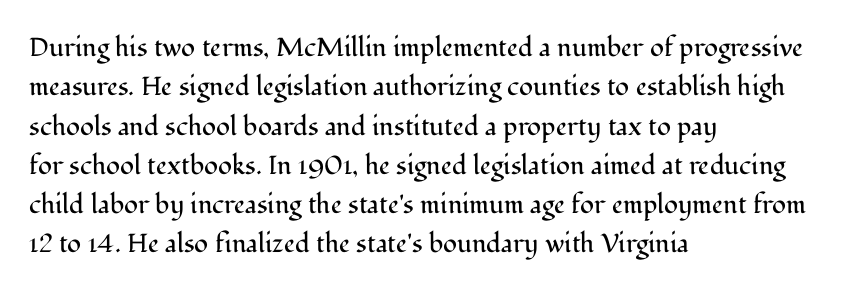
A typesetter would mark this as roman, not italic. Does the leading feel generous? No, just average. The typesetter chose a ragged-right arrangement here. The gaps between neighbouring characters are ordinary and unremarkable. Is this a heavy cut? Hardly; it is regular or lighter. The space directly below the letters is spotless.
